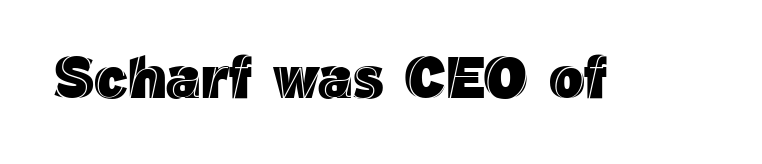
Varying glyph widths throughout — classic text-font behaviour. Tall strokes in this sample are plumb rather than angled. The strip under each line holds only bare page. Caption: standard tracking, unaltered.
